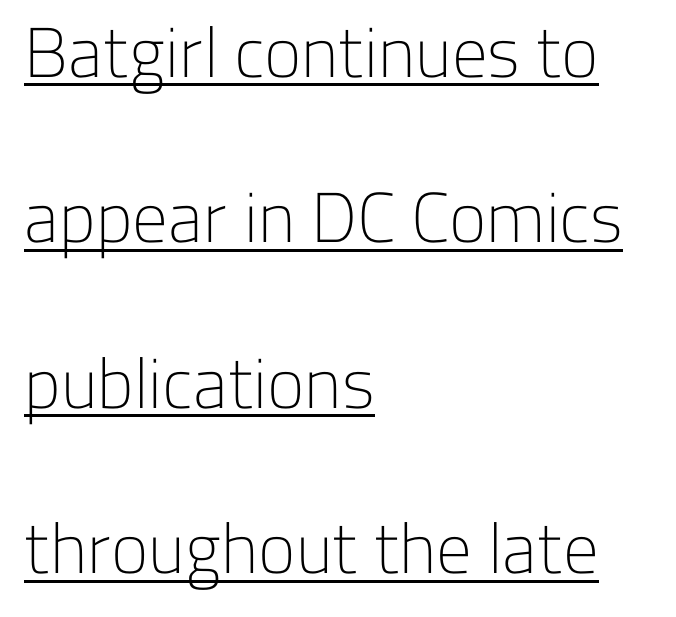
{"serif": "no", "italic": "no", "bold": "no", "weight": "light", "width": "normal", "stroke_contrast": "low", "x_height": "medium", "monospaced": "no", "underline": "yes", "align": "left", "line_spacing": "loose", "line_spacing_ratio": 2.33, "letter_spacing": "normal", "letter_spacing_em": 0.0, "glyph_px": 71}
